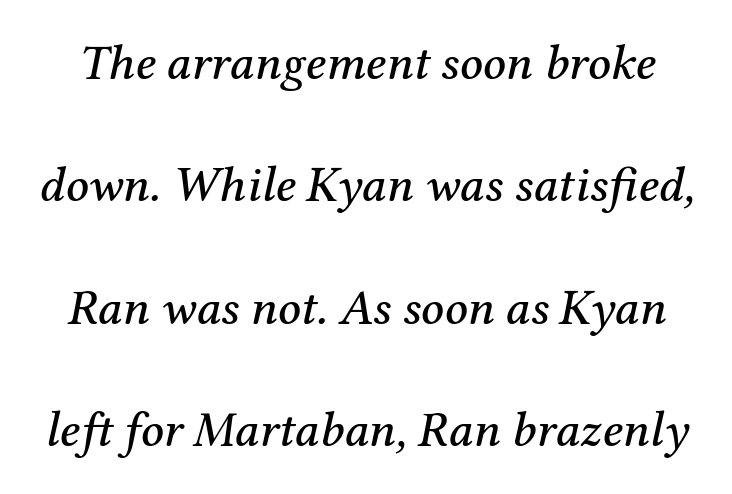
Q: Is the text italic (slanted)? A: Yes, it leans right by about 12 degrees.
Q: Is the typeface a serif or a sans-serif typeface? A: Serif.
Q: Is the text underlined? A: No.
Q: Is the spacing between letters normal or unusually wide? A: Normal.
Q: Is the spacing between lines tight, normal or loose? A: Loose.
Q: Width (condensed, normal, or wide)? A: Normal.
Q: Stroke contrast? A: Medium.
Q: x-height? A: Medium.
Q: Monospaced? A: No.
